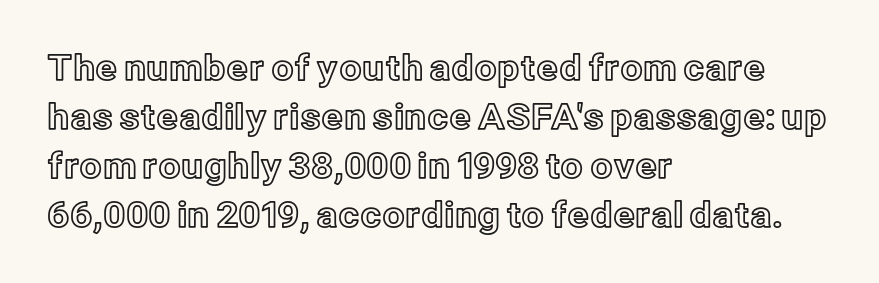
{"italic": "no", "width": "normal", "x_height": "medium", "monospaced": "no", "underline": "no", "align": "left", "line_spacing": "normal", "line_spacing_ratio": 1.4, "letter_spacing": "normal", "letter_spacing_em": 0.0, "glyph_px": 35}
